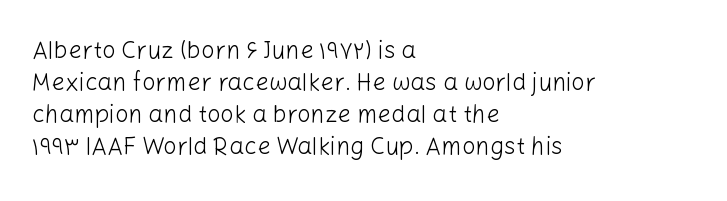
The image shows 24 px text type, upright; set left-aligned, normal line spacing (1.33x), normal letter spacing, not underlined.
